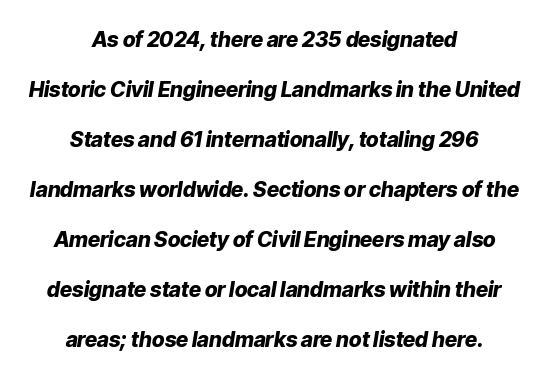
{"italic": "yes", "lean": "right", "slant_degrees": 9, "bold": "yes", "underline": "no", "align": "center", "line_spacing": "loose", "line_spacing_ratio": 2.38, "letter_spacing": "normal", "letter_spacing_em": 0.0, "glyph_px": 21}
